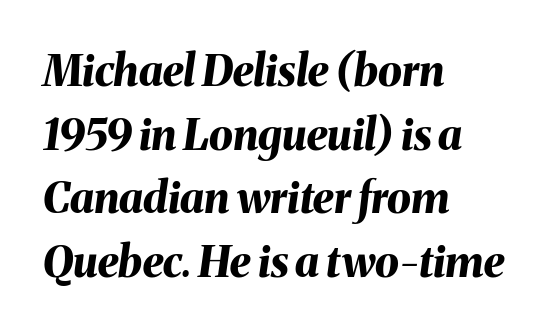
Q: Is the text bold? A: Yes.
Q: Is the text italic (slanted)? A: Yes, it leans right by about 8 degrees.
Q: Is the text underlined? A: No.
Q: How is the paragraph aligned? A: Left-aligned.
Q: Is the spacing between letters normal or unusually wide? A: Normal.
Q: Is the spacing between lines tight, normal or loose? A: Normal.
Q: Width (condensed, normal, or wide)? A: Normal.
Q: Stroke contrast? A: Medium.
Q: x-height? A: Medium.
Q: Monospaced? A: No.
